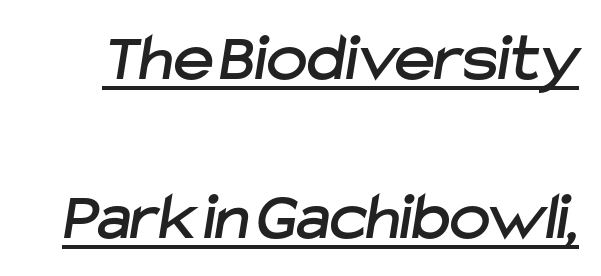
The image shows 69 px sans-serif type; set loose line spacing (2.31x), normal letter spacing, underlined; low stroke contrast and a medium x-height.
